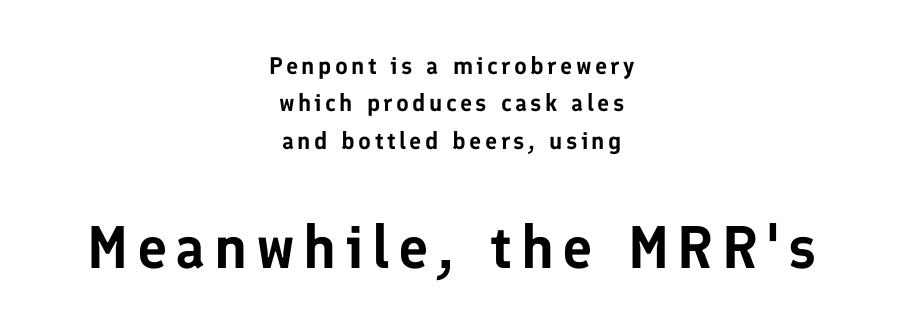
Horizontally, the lines are justified to the midpoint only. This is the regular roman posture of the typeface. The letters advance in unequal steps, a hallmark of proportional type. The space directly below the letters is spotless. Quick note: interline space is typical. The rendering enlarges the type as you move from the upper chunk to the lower.
